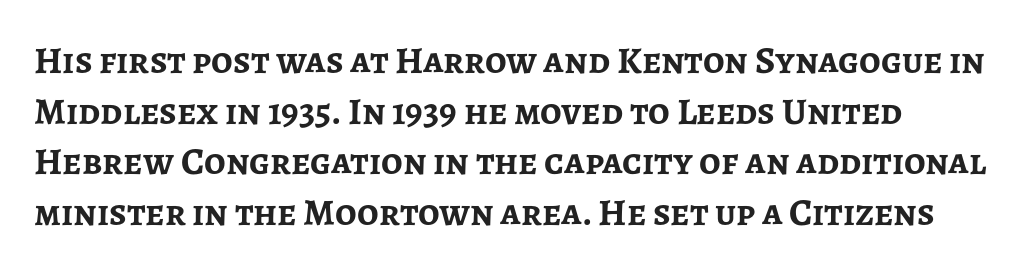
The image shows 38 px semibold sans-serif type, upright; set normal line spacing (1.33x), normal letter spacing, not underlined; low stroke contrast and a medium x-height.
